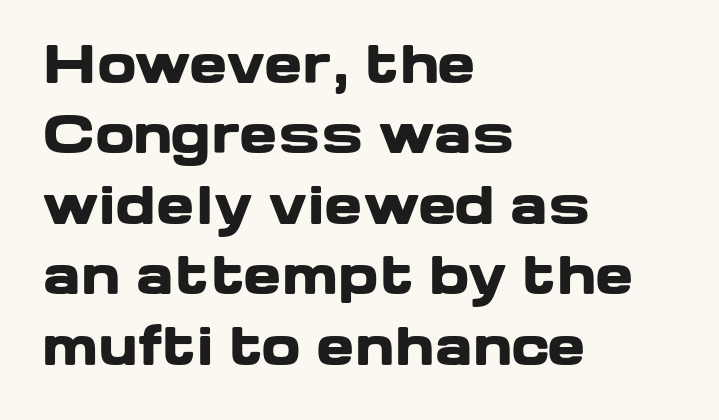
Q: Is the text bold? A: Yes.
Q: Is the text italic (slanted)? A: No, it is upright.
Q: Is the typeface a serif or a sans-serif typeface? A: Sans-serif.
Q: Is the text underlined? A: No.
Q: How is the paragraph aligned? A: Left-aligned.
Q: Is the spacing between letters normal or unusually wide? A: Normal.
Q: Is the spacing between lines tight, normal or loose? A: Normal.
Q: Width (condensed, normal, or wide)? A: Wide.
Q: Stroke contrast? A: Low.
Q: x-height? A: Medium.
Q: Monospaced? A: No.
